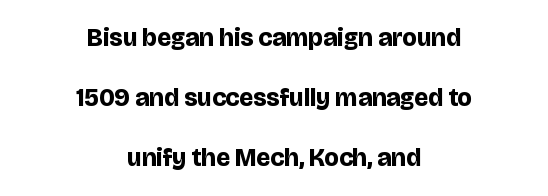
{"italic": "no", "bold": "yes", "underline": "no", "align": "center", "line_spacing": "loose", "line_spacing_ratio": 2.41, "letter_spacing": "normal", "letter_spacing_em": 0.0, "glyph_px": 25}
